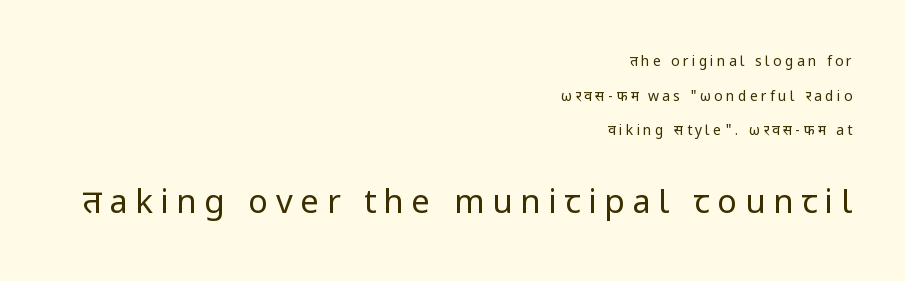
The image shows 33 px regular-weight sans-serif type, upright; set right-aligned, loose line spacing (2.47x), unusually wide letter spacing (+0.23 em), not underlined; the second (bottom) block is 2.36x larger; low stroke contrast and a medium x-height.
